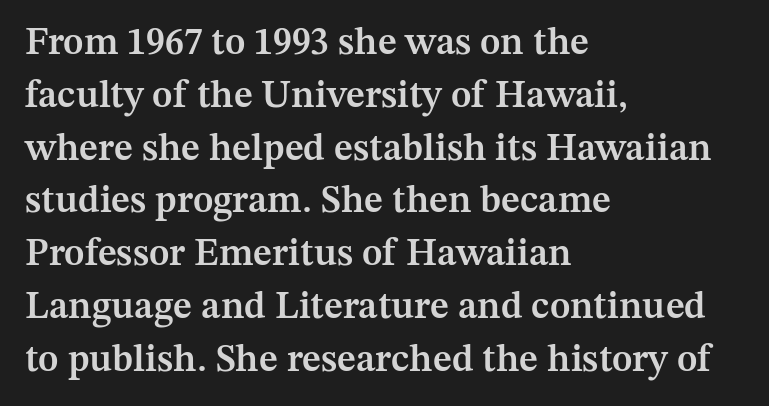
Q: Is the text bold? A: Semi-bold.
Q: Is the text italic (slanted)? A: No, it is upright.
Q: Is the typeface a serif or a sans-serif typeface? A: Serif.
Q: Is the text underlined? A: No.
Q: How is the paragraph aligned? A: Left-aligned.
Q: Is the spacing between letters normal or unusually wide? A: Normal.
Q: Is the spacing between lines tight, normal or loose? A: Normal.
Q: Width (condensed, normal, or wide)? A: Normal.
Q: Stroke contrast? A: Medium.
Q: x-height? A: Medium.
Q: Monospaced? A: No.
